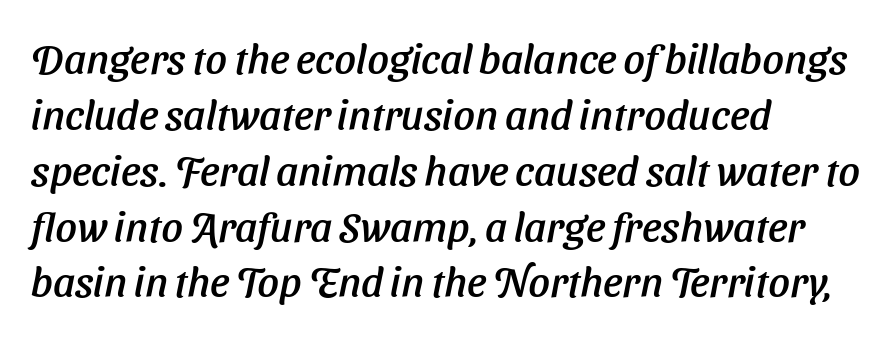
Proportional: the letters do not fall into vertical columns. Each row of text sits above clean, open space. Students, observe: this is what conventionally led text looks like. Tracking here is standard; glyphs follow each other at the usual distance.
